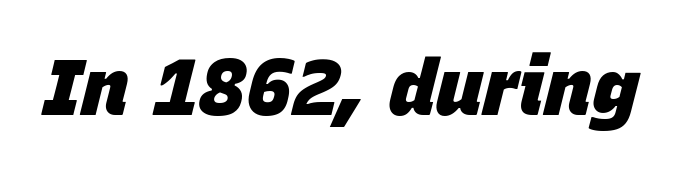
{"italic": "yes", "lean": "right", "slant_degrees": 15, "bold": "yes", "weight": "heavy", "width": "normal", "stroke_contrast": "low", "x_height": "large", "monospaced": "no", "underline": "no", "letter_spacing": "normal", "letter_spacing_em": 0.0, "glyph_px": 78}
